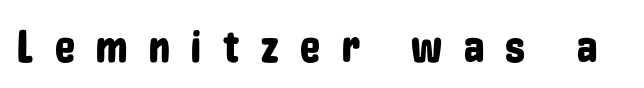
The image shows 45 px condensed sans-serif type, upright; set unusually wide letter spacing (+0.48 em), not underlined; low stroke contrast and a medium x-height.
